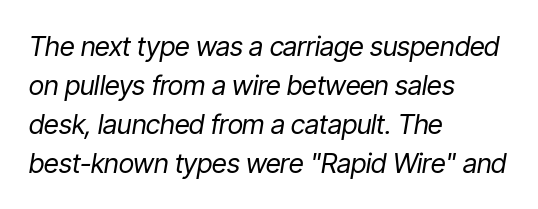
Q: Is the text bold? A: No.
Q: Is the text italic (slanted)? A: Yes, it leans right by about 9 degrees.
Q: Is the text underlined? A: No.
Q: How is the paragraph aligned? A: Left-aligned.
Q: Is the spacing between letters normal or unusually wide? A: Normal.
Q: Is the spacing between lines tight, normal or loose? A: Normal.
